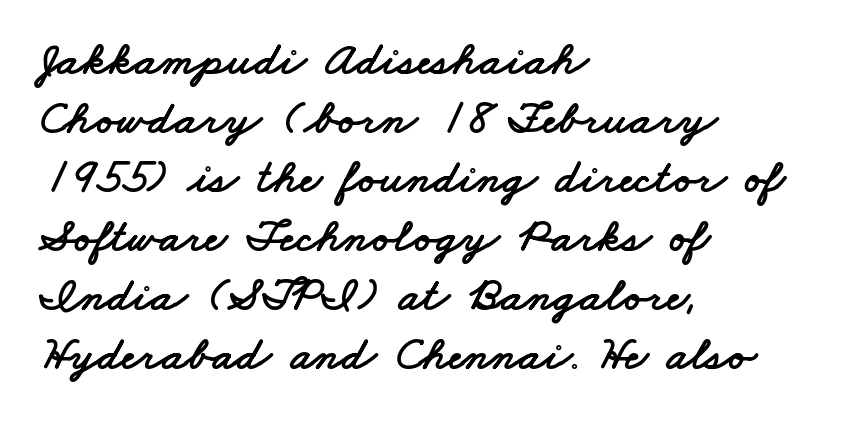
A clean baseline with only descenders dipping below it. The lines are quadded left. Font category for this specimen: sans-serif. Default kerning and tracking; the words read as compact shapes. This sample has the flowing, uneven cadence of proportional lettering.
